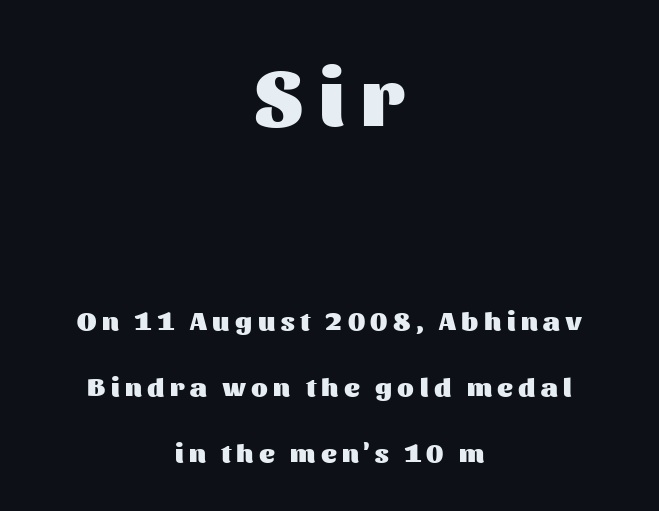
The image shows 80 px heavy sans-serif type, upright; set centered, loose line spacing (2.43x), unusually wide letter spacing (+0.2 em), not underlined; the first (top) block is 2.96x larger; medium stroke contrast and a medium x-height.
